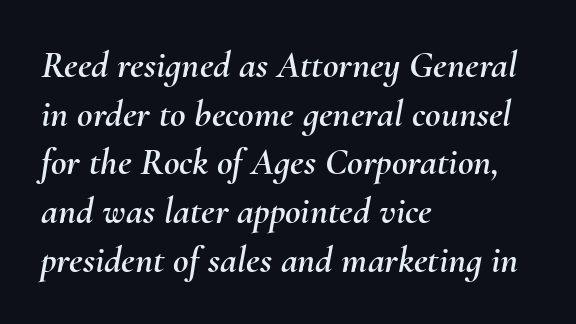
The image shows 38 px text type, italic (leaning right); set left-aligned, normal line spacing (1.28x), normal letter spacing, not underlined; medium stroke contrast and a small x-height.
